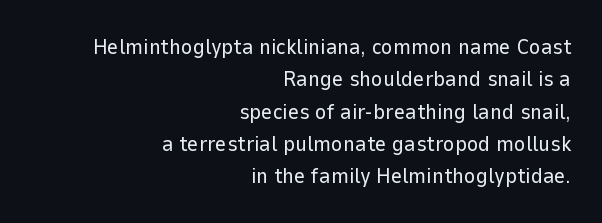
The rendering uses a moderate line-height, typical for paragraphs. The type is set solid horizontally, with unmodified tracking. The passage shown is not bold in any degree. Which margin do the lines hug? The right one — the left edge is uneven. These lines were composed using upright roman letters. Underline: absent.
